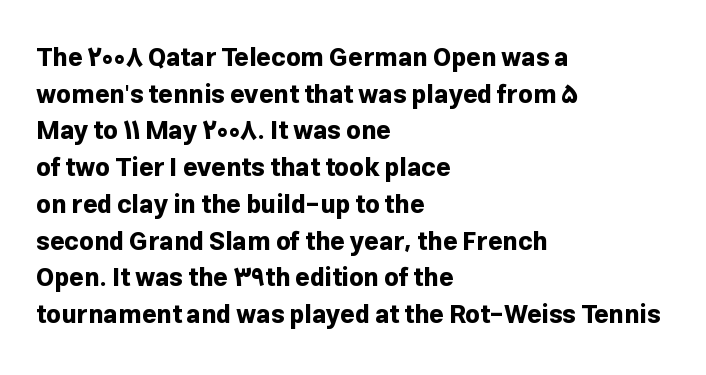
Compared with an ordinary text face, these strokes are far heavier — a full bold. Tall strokes in this sample are plumb rather than angled. Reading down the block, your eye returns to a fixed left position each line. The space directly below the letters is spotless. Leading matches the norm, producing a regular column. The type is set solid horizontally, with unmodified tracking.
